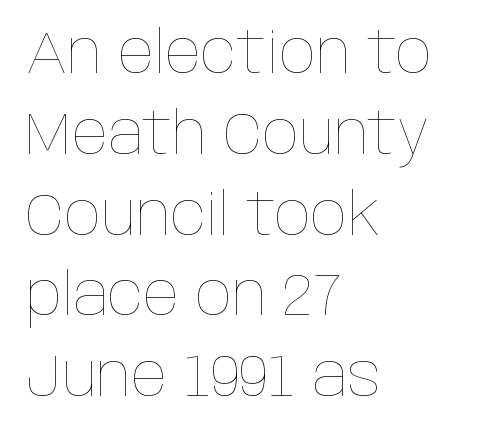
The designer left line spacing at the default. Rendered with straight, roman letterforms. Nothing heavy about these letters — not bold at all. The space directly below the letters is spotless. Varying glyph widths throughout — classic text-font behaviour. In CSS terms this would be text-align: left.
